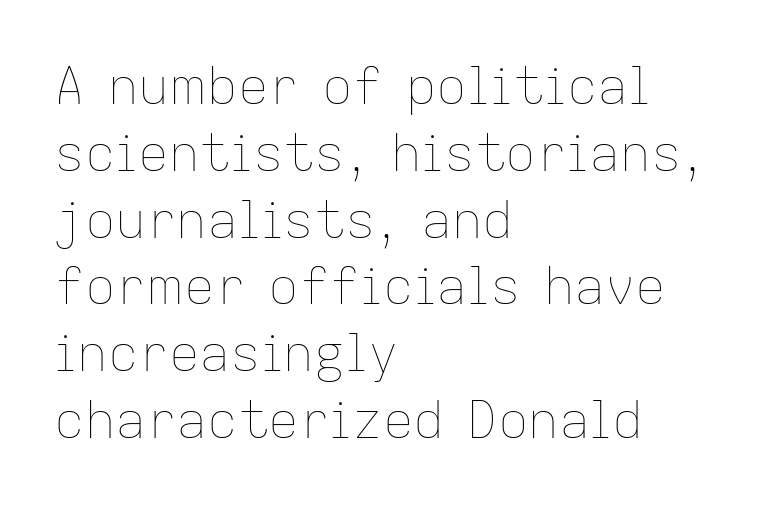
Q: Is the text bold? A: No.
Q: Is the text italic (slanted)? A: No, it is upright.
Q: Is the text underlined? A: No.
Q: How is the paragraph aligned? A: Left-aligned.
Q: Is the spacing between letters normal or unusually wide? A: Normal.
Q: Is the spacing between lines tight, normal or loose? A: Normal.
Q: Width (condensed, normal, or wide)? A: Normal.
Q: Stroke contrast? A: Low.
Q: x-height? A: Medium.
Q: Monospaced? A: No.
